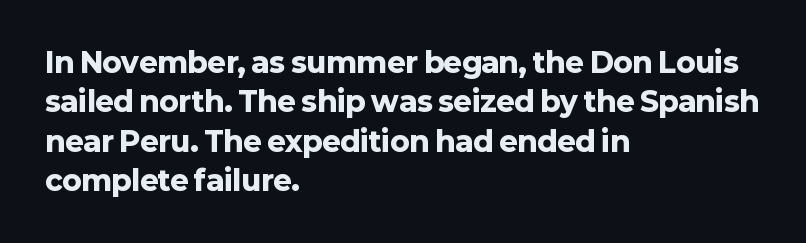
A bare baseline throughout the passage. The typography opts for an upright posture over an oblique one. The lines are quadded left. Line spacing here is normal. Note: no serifs on the glyphs.
